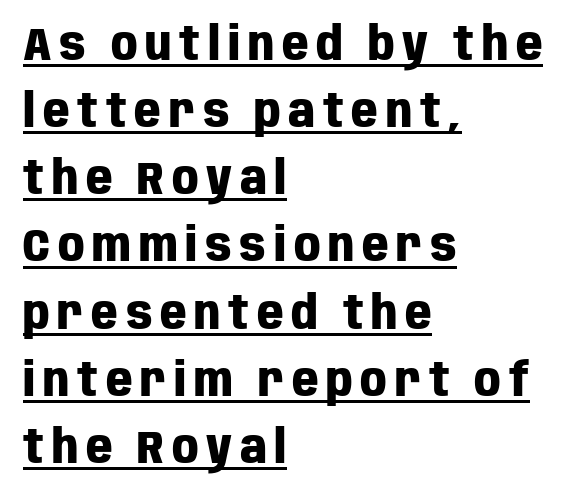
{"serif": "no", "italic": "no", "bold": "yes", "weight": "heavy", "width": "condensed", "stroke_contrast": "low", "x_height": "large", "monospaced": "no", "underline": "yes", "align": "left", "line_spacing": "normal", "line_spacing_ratio": 1.46, "glyph_px": 46}
